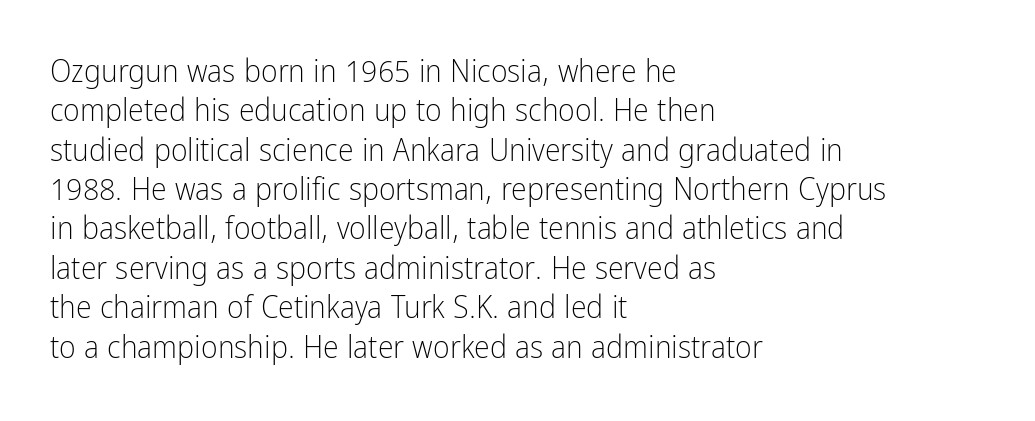
The image shows 32 px light, condensed sans-serif type, upright; set left-aligned, line spacing 1.23x, normal letter spacing, not underlined; low stroke contrast and a medium x-height.
